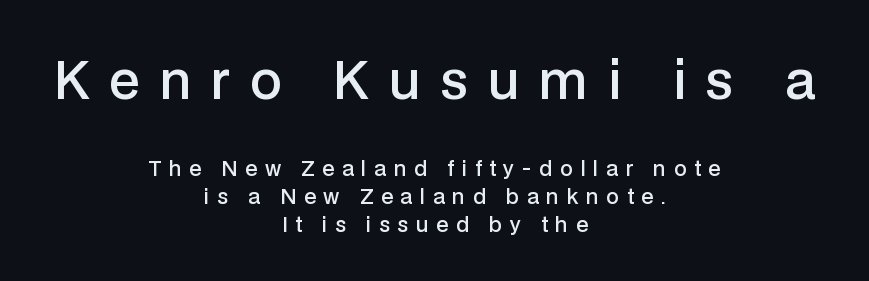
{"serif": "no", "italic": "no", "bold": "semi", "weight": "semibold", "width": "normal", "stroke_contrast": "low", "x_height": "medium", "monospaced": "no", "underline": "no", "align": "center", "line_spacing": "normal", "line_spacing_ratio": 1.4, "letter_spacing": "wide", "letter_spacing_em": 0.39, "larger_block": "first", "size_ratio": 2.55, "glyph_px": 51}
